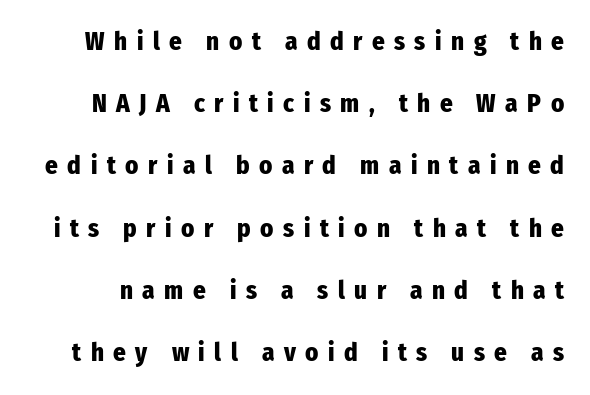
The image shows 25 px bold type, upright; set loose line spacing (2.49x), unusually wide letter spacing (+0.38 em), not underlined.
